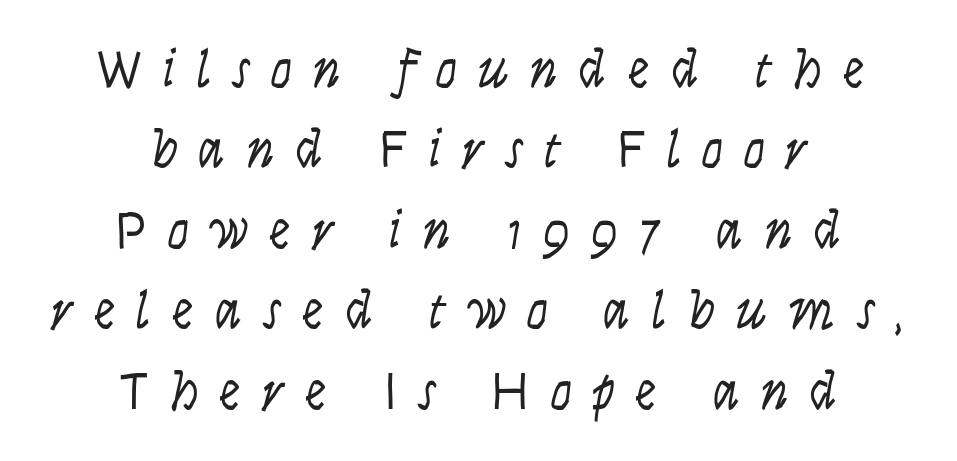
Q: Is the text bold? A: No.
Q: Is the text italic (slanted)? A: Yes, it leans right by about 9 degrees.
Q: Is the text underlined? A: No.
Q: How is the paragraph aligned? A: Centered.
Q: Is the spacing between letters normal or unusually wide? A: Unusually wide.
Q: Is the spacing between lines tight, normal or loose? A: Normal.
Q: Width (condensed, normal, or wide)? A: Condensed.
Q: Stroke contrast? A: Low.
Q: x-height? A: Large.
Q: Monospaced? A: No.
